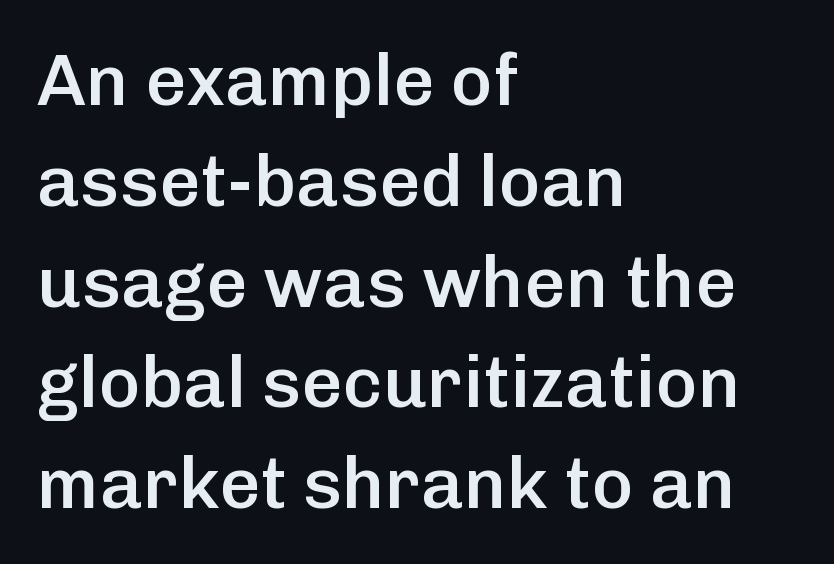
Q: Is the text bold? A: Semi-bold.
Q: Is the text italic (slanted)? A: No, it is upright.
Q: Is the typeface a serif or a sans-serif typeface? A: Sans-serif.
Q: Is the text underlined? A: No.
Q: How is the paragraph aligned? A: Left-aligned.
Q: Is the spacing between letters normal or unusually wide? A: Normal.
Q: Is the spacing between lines tight, normal or loose? A: Normal.
Q: Width (condensed, normal, or wide)? A: Normal.
Q: Stroke contrast? A: Low.
Q: x-height? A: Medium.
Q: Monospaced? A: No.
